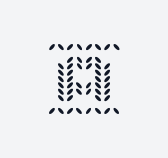
The image shows 74 px text type, upright; set unusually wide letter spacing (+0.22 em), not underlined; a large x-height.
